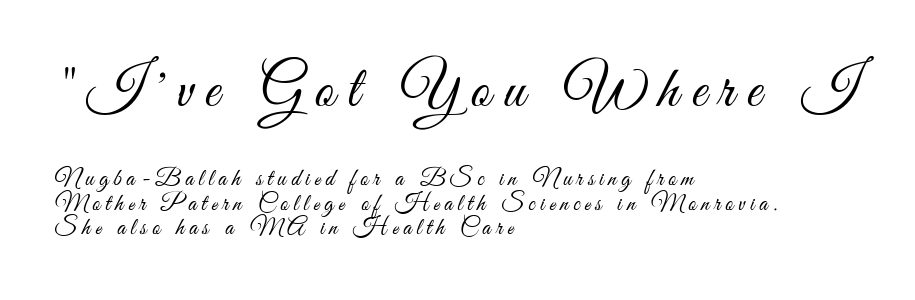
The passage shown has open, widely tracked lettering throughout. Anything drawn beneath the words? Only blank space. Are there feet on the stems? There aren't — it's a sans. The rendering shrinks the type as you move from the upper chunk to the lower. A light-to-regular cut is what we see here. Leftover space on each line is placed entirely after the last word.
